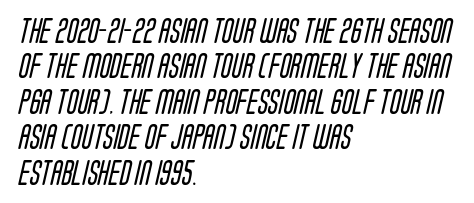
The image shows 25 px text type; set left-aligned, normal line spacing (1.42x), normal letter spacing, not underlined.
